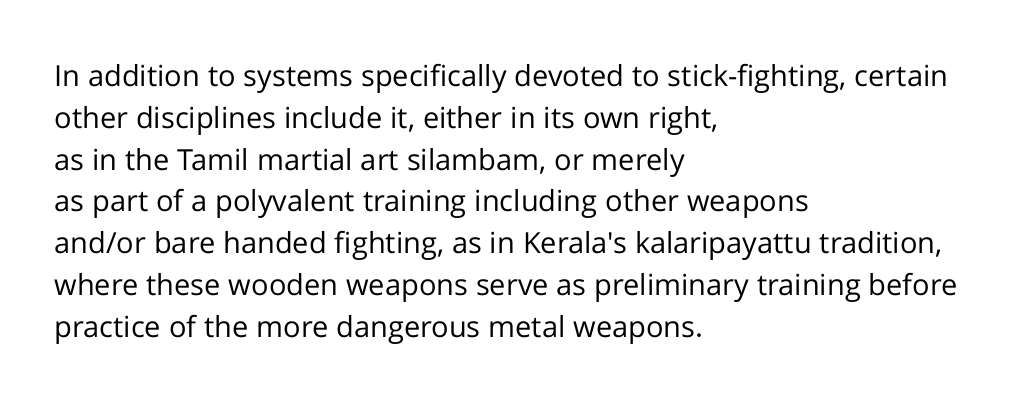
{"serif": "no", "italic": "no", "bold": "no", "weight": "regular", "width": "normal", "stroke_contrast": "low", "x_height": "medium", "monospaced": "no", "underline": "no", "align": "left", "line_spacing": "normal", "line_spacing_ratio": 1.44, "letter_spacing": "normal", "letter_spacing_em": 0.0, "glyph_px": 29}
